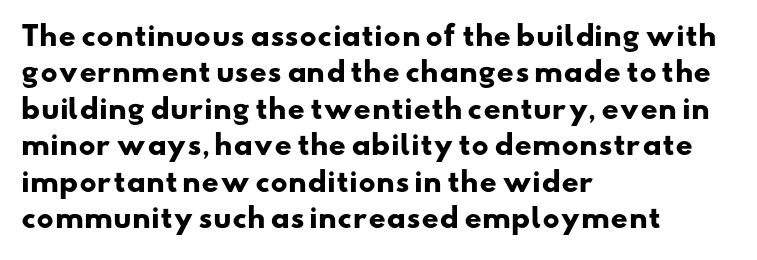
Quick note: interline space is typical. Quick note: underline off. If you drew a ruler down the left edge, every line would touch it. How are the letters spaced? Ordinarily, with no added tracking. Weight: bold.
